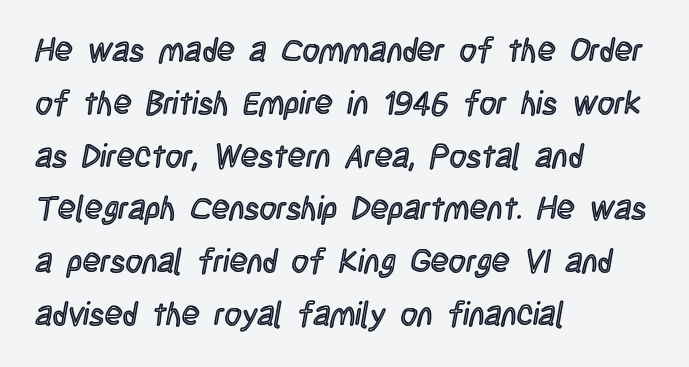
The image shows 33 px condensed type; set left-aligned, normal line spacing (1.6x), normal letter spacing, not underlined; a large x-height.
